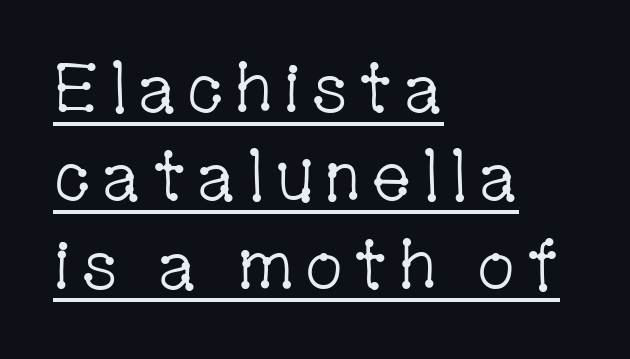
Q: Is the text bold? A: No.
Q: Is the text italic (slanted)? A: No, it is upright.
Q: Is the typeface a serif or a sans-serif typeface? A: Serif.
Q: Is the text underlined? A: Yes.
Q: How is the paragraph aligned? A: Left-aligned.
Q: Is the spacing between lines tight, normal or loose? A: Normal.
Q: Width (condensed, normal, or wide)? A: Condensed.
Q: Stroke contrast? A: Low.
Q: x-height? A: Medium.
Q: Monospaced? A: No.
